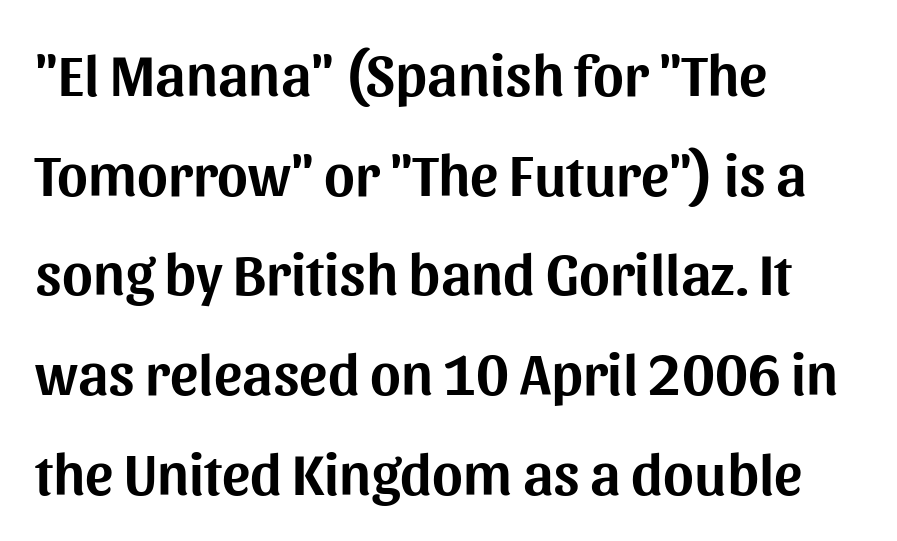
This sample uses a sans-serif face. Typeset ragged right — the left edge is the straight one. Descender tails drop into unmarked territory. Characters follow at the spacing the type designer built in. One glance says typical: line gaps are just what's usual.
